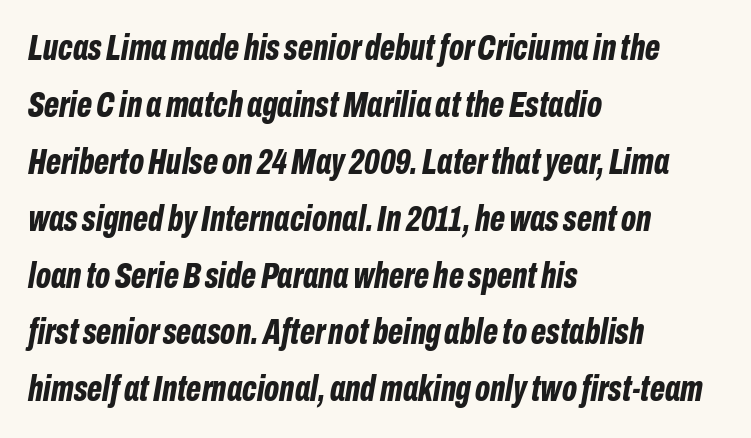
Italic? Definitely — the glyphs are oblique. Every letter is thick-stroked: bold, no question. Note the varied advance widths — an 'i' is clearly narrower than an 'm'. A normal amount of white space separates one row of letters from the next.
